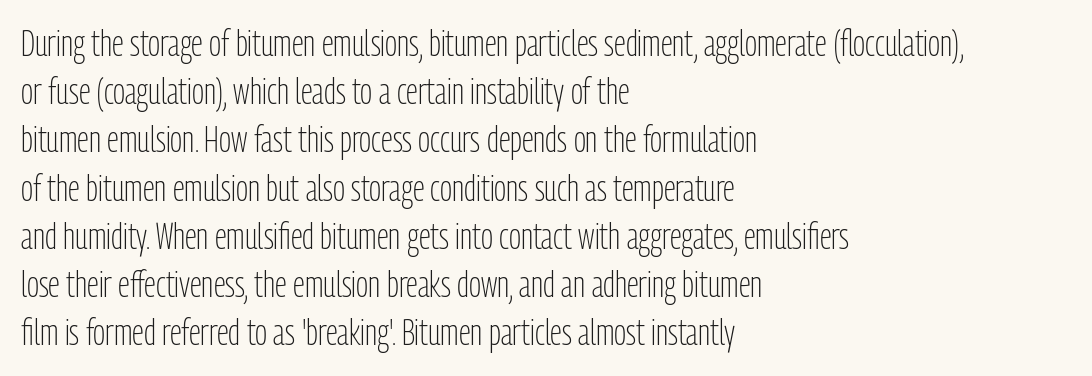
In terms of letterform style, serifs are entirely absent. Looks like regular typesetting: each glyph gets only the width it needs. Characters remain perfectly vertical along every line. Evenly set lines give the paragraph a standard silhouette.
